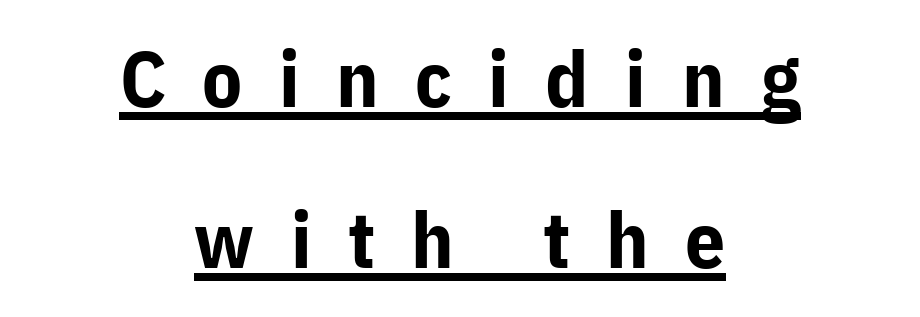
The image shows 79 px bold sans-serif type, upright; set centered, loose line spacing (2.04x), unusually wide letter spacing (+0.46 em), underlined; low stroke contrast and a medium x-height.
